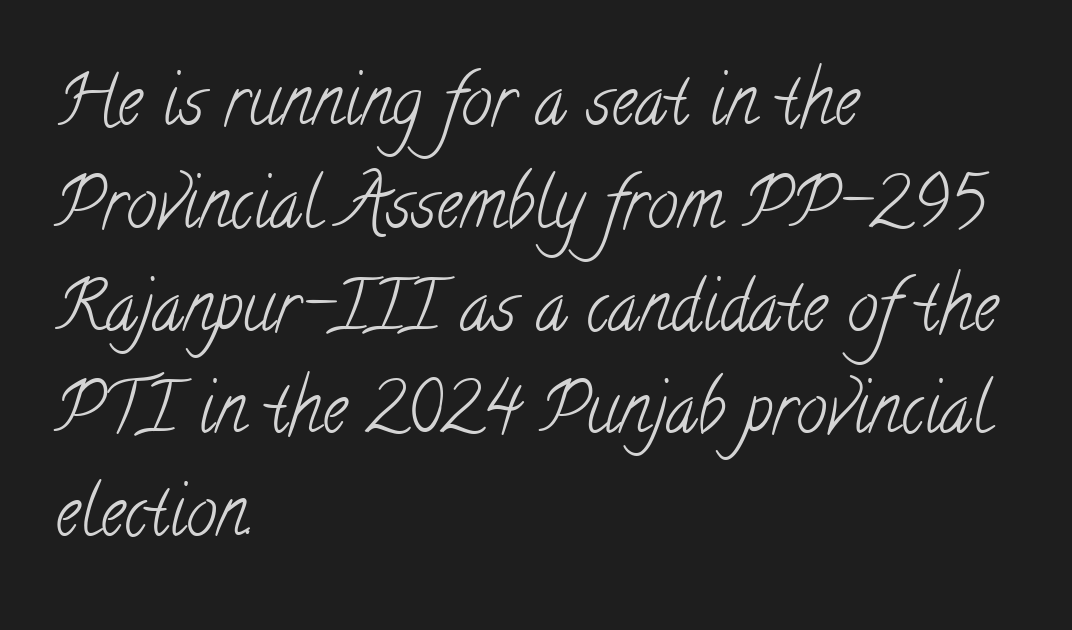
The strip under each line holds only bare page. Letters have the restrained weight of plain body copy at most. The block of text has a typical density, with ordinary space between rows. Spacing between characters is what you'd get straight out of the box. Proportional: the letters do not fall into vertical columns.
